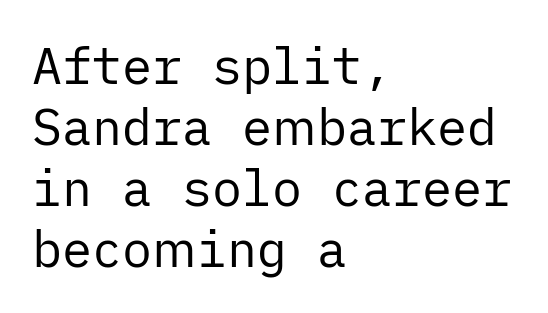
Q: Is the text bold? A: No.
Q: Is the text italic (slanted)? A: No, it is upright.
Q: Is the typeface a serif or a sans-serif typeface? A: Sans-serif.
Q: Is the text underlined? A: No.
Q: How is the paragraph aligned? A: Left-aligned.
Q: Is the spacing between letters normal or unusually wide? A: Normal.
Q: Width (condensed, normal, or wide)? A: Normal.
Q: Stroke contrast? A: Low.
Q: x-height? A: Medium.
